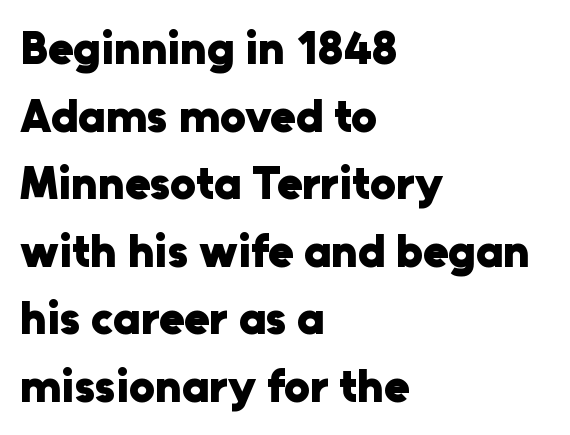
Spacing verdict: proportional, widths tailored to each character. Quick note: underline off. How are the letters spaced? Ordinarily, with no added tracking. If you drew a line through each stem, it would be perfectly vertical. A sans-serif font was chosen for this passage. Compared with typical paragraphs, the rows here are spaced about the same.
